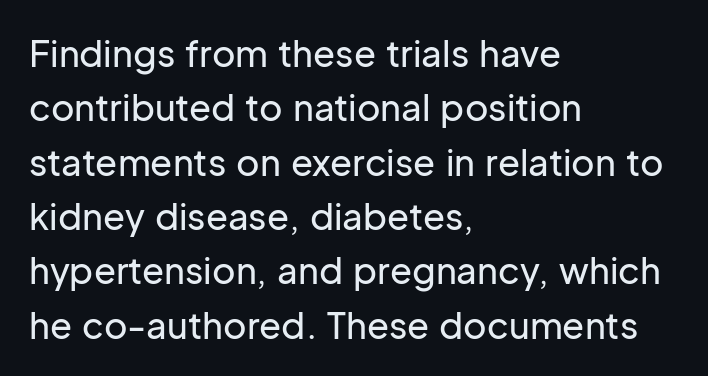
{"serif": "no", "italic": "no", "width": "normal", "stroke_contrast": "low", "x_height": "medium", "monospaced": "no", "underline": "no", "align": "left", "line_spacing": "normal", "line_spacing_ratio": 1.51, "letter_spacing": "normal", "letter_spacing_em": 0.0, "glyph_px": 36}
